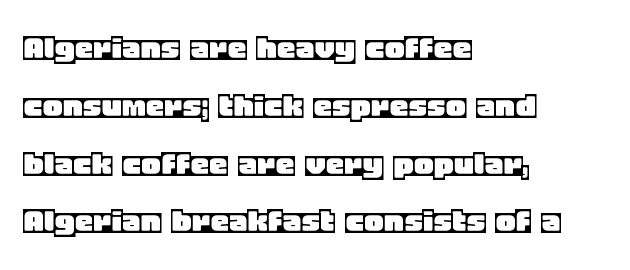
Just letters on the line, the space beneath them empty. A classic flush-left, rag-right setting is used for this passage. No italicization has been applied; the sample stays upright. No extra tracking has been applied to these lines.
